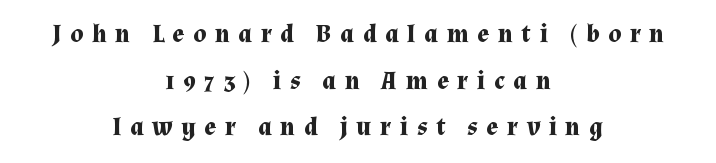
The lettering stays uniformly vertical, giving the passage a roman look. These lines are centered, leaving both edges ragged. A dark, heavy texture on the line: the type is bold. The glyphs are unaccompanied by any horizontal stroke below them. Display-style spreading of the glyphs; the letterfit is very open.
